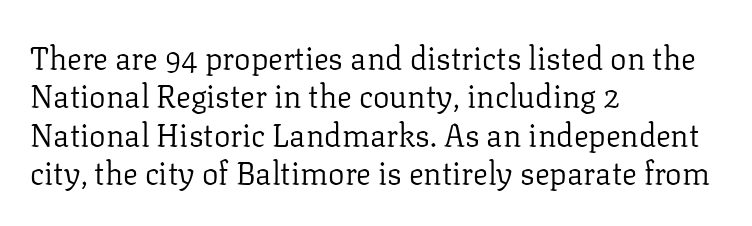
Q: Is the text bold? A: No.
Q: Is the text italic (slanted)? A: No, it is upright.
Q: Is the typeface a serif or a sans-serif typeface? A: Serif.
Q: Is the text underlined? A: No.
Q: How is the paragraph aligned? A: Left-aligned.
Q: Is the spacing between letters normal or unusually wide? A: Normal.
Q: Width (condensed, normal, or wide)? A: Normal.
Q: Stroke contrast? A: Low.
Q: x-height? A: Medium.
Q: Monospaced? A: No.
